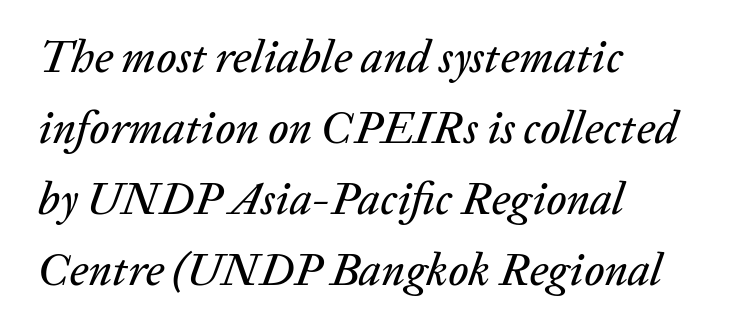
In CSS terms this would be text-align: left. The vertical gap from one line to the next is medium. This sample uses an oblique cut, with every glyph tilted off the vertical. Quick note: underline off. A typesetter would call this proportional, since set widths differ per character. Short note: letters normally spaced.
